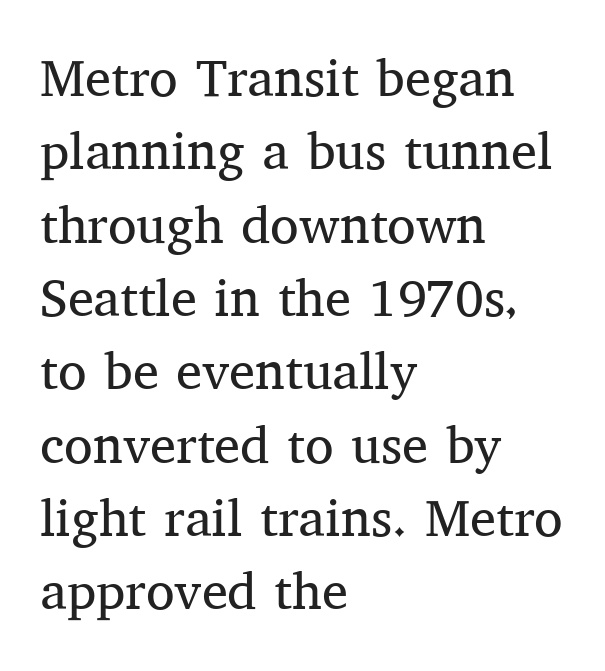
Q: Is the text bold? A: No.
Q: Is the text italic (slanted)? A: No, it is upright.
Q: Is the typeface a serif or a sans-serif typeface? A: Serif.
Q: Is the text underlined? A: No.
Q: How is the paragraph aligned? A: Left-aligned.
Q: Is the spacing between letters normal or unusually wide? A: Normal.
Q: Is the spacing between lines tight, normal or loose? A: Normal.
Q: Width (condensed, normal, or wide)? A: Normal.
Q: Stroke contrast? A: Medium.
Q: x-height? A: Medium.
Q: Monospaced? A: No.
